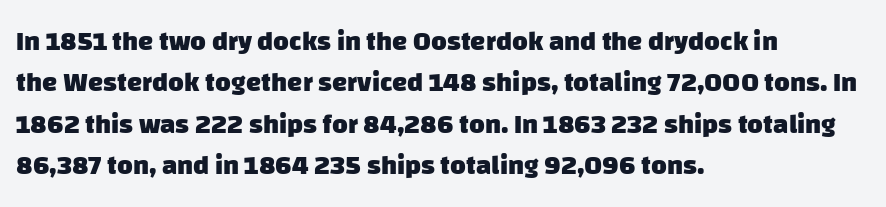
The image shows 27 px bold type; set left-aligned, normal line spacing (1.53x), normal letter spacing, not underlined.
